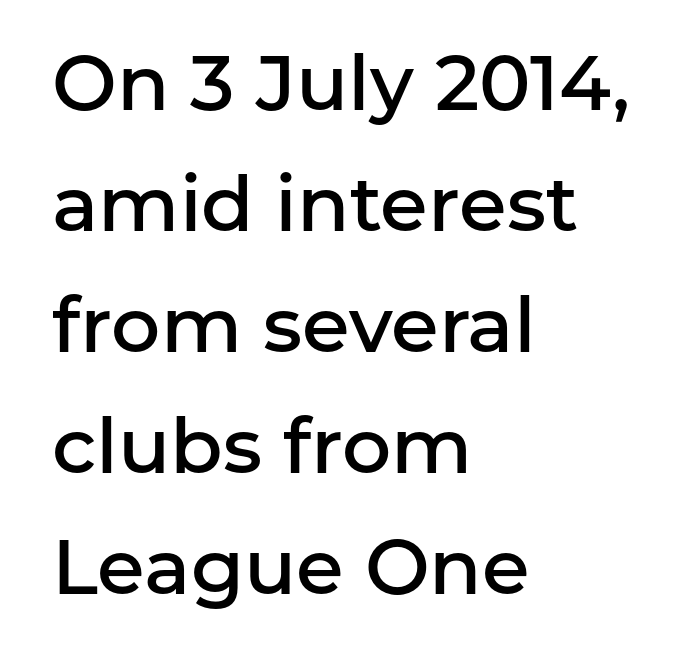
The image shows 77 px semibold sans-serif type, upright; set left-aligned, normal line spacing (1.57x), normal letter spacing, not underlined; low stroke contrast and a medium x-height.
